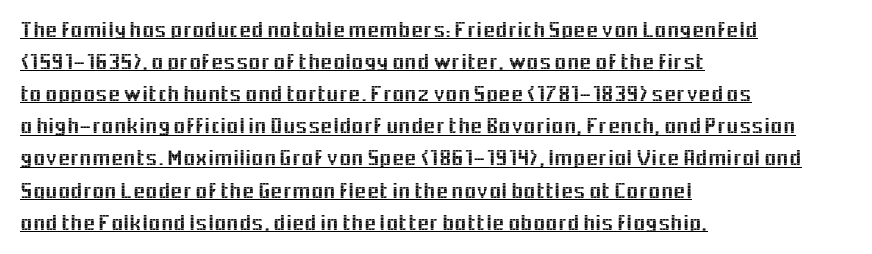
The image shows 22 px text type, upright; set left-aligned, normal line spacing (1.46x), normal letter spacing, underlined.
